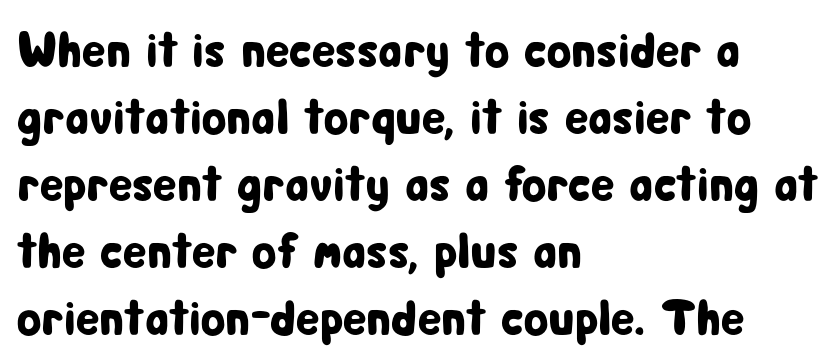
Q: Is the text italic (slanted)? A: No, it is upright.
Q: Is the typeface a serif or a sans-serif typeface? A: Sans-serif.
Q: Is the text underlined? A: No.
Q: How is the paragraph aligned? A: Left-aligned.
Q: Is the spacing between letters normal or unusually wide? A: Normal.
Q: Is the spacing between lines tight, normal or loose? A: Normal.
Q: Width (condensed, normal, or wide)? A: Condensed.
Q: Stroke contrast? A: Low.
Q: x-height? A: Medium.
Q: Monospaced? A: No.
